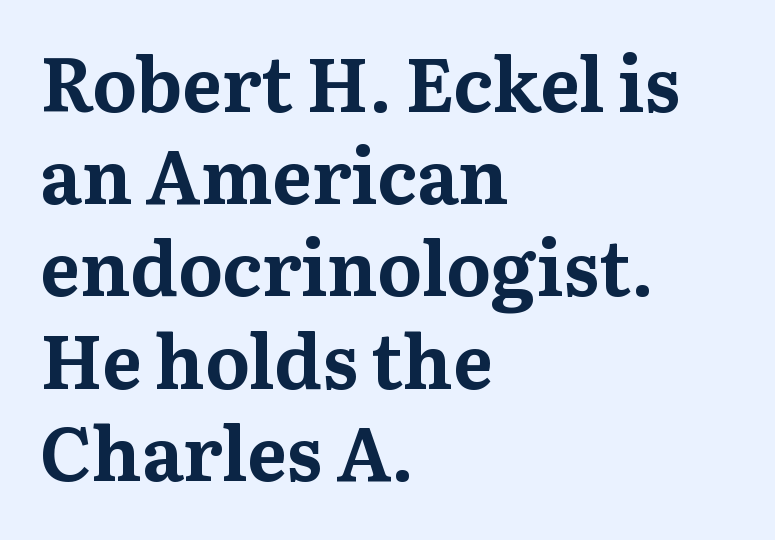
The image shows 75 px bold serif type, upright; set left-aligned, line spacing 1.23x, normal letter spacing, not underlined; medium stroke contrast and a medium x-height.
